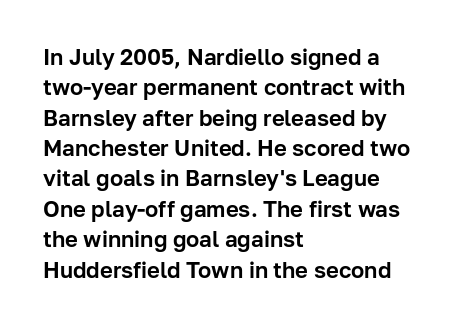
{"italic": "no", "underline": "no", "align": "left", "line_spacing": "normal", "line_spacing_ratio": 1.38, "letter_spacing": "normal", "letter_spacing_em": 0.0, "glyph_px": 22}
